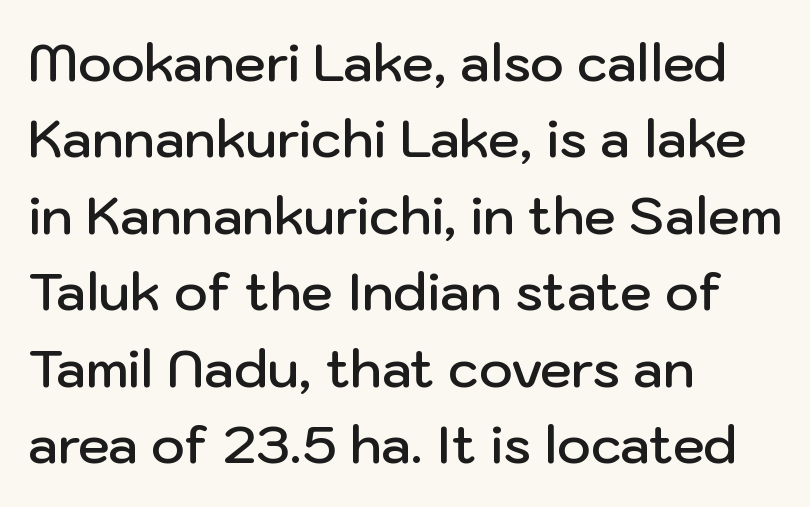
Q: Is the text bold? A: Semi-bold.
Q: Is the text italic (slanted)? A: No, it is upright.
Q: Is the typeface a serif or a sans-serif typeface? A: Sans-serif.
Q: Is the text underlined? A: No.
Q: How is the paragraph aligned? A: Left-aligned.
Q: Is the spacing between letters normal or unusually wide? A: Normal.
Q: Is the spacing between lines tight, normal or loose? A: Normal.
Q: Width (condensed, normal, or wide)? A: Normal.
Q: Stroke contrast? A: Low.
Q: x-height? A: Medium.
Q: Monospaced? A: No.
